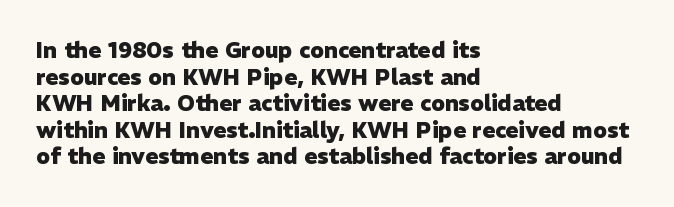
Which margin do the lines hug? The left one — the right edge is uneven. Weight check: bold — yes, fully. Tracking here is standard; glyphs follow each other at the usual distance. Unlike italic type, these characters show no tilt at all. Just letters on the line, the space beneath them empty.
